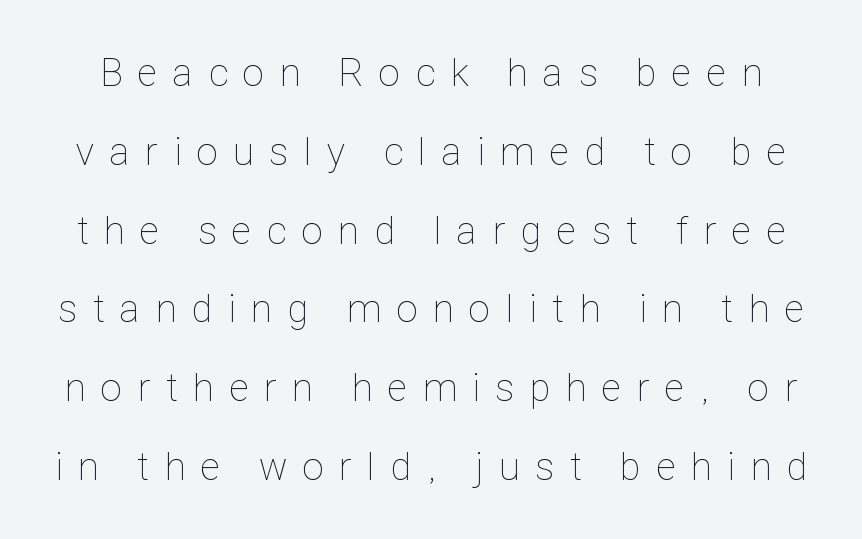
Q: Is the text bold? A: No.
Q: Is the text italic (slanted)? A: No, it is upright.
Q: Is the text underlined? A: No.
Q: Is the spacing between letters normal or unusually wide? A: Unusually wide.
Q: Is the spacing between lines tight, normal or loose? A: Loose.
Q: Width (condensed, normal, or wide)? A: Condensed.
Q: Stroke contrast? A: Low.
Q: x-height? A: Medium.
Q: Monospaced? A: No.
